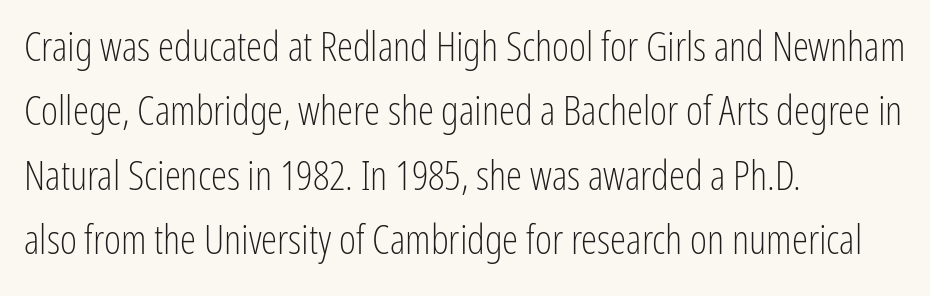
{"serif": "no", "italic": "no", "bold": "no", "weight": "light", "width": "condensed", "stroke_contrast": "low", "x_height": "medium", "monospaced": "no", "underline": "no", "align": "left", "line_spacing": "normal", "line_spacing_ratio": 1.57, "letter_spacing": "normal", "letter_spacing_em": 0.0, "glyph_px": 41}
